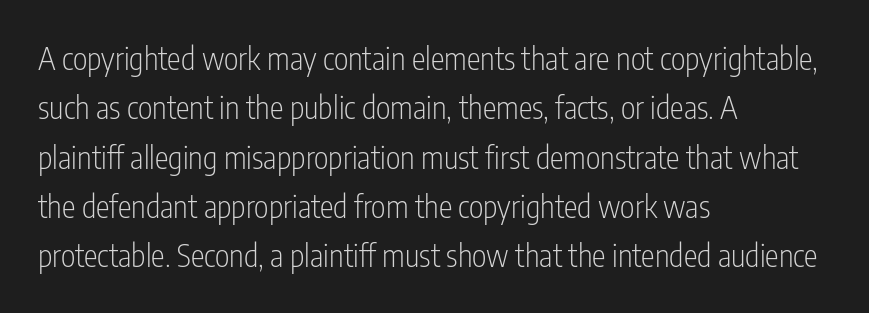
The image shows 31 px light, condensed sans-serif type, upright; set left-aligned, normal line spacing (1.59x), normal letter spacing, not underlined; low stroke contrast and a medium x-height.
